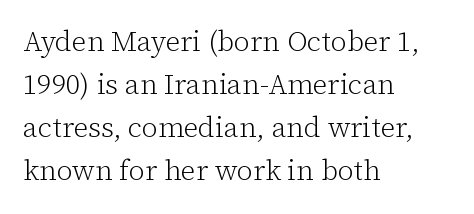
The image shows 28 px light serif type, upright; set left-aligned, normal line spacing (1.54x), normal letter spacing, not underlined; low stroke contrast and a medium x-height.
